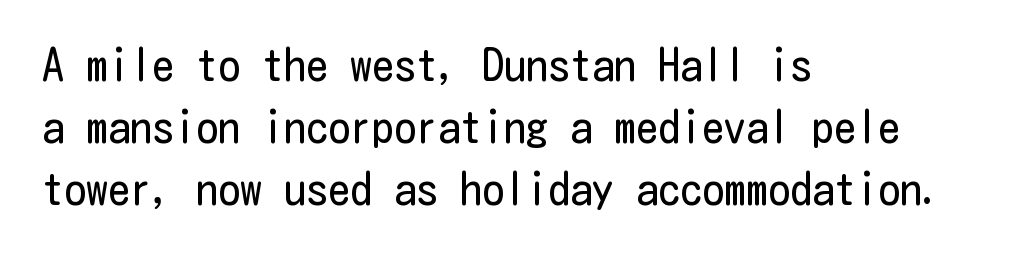
{"serif": "no", "italic": "no", "bold": "no", "weight": "regular", "width": "condensed", "stroke_contrast": "low", "x_height": "medium", "underline": "no", "align": "left", "line_spacing": "normal", "line_spacing_ratio": 1.41, "letter_spacing": "normal", "letter_spacing_em": 0.0, "glyph_px": 44}
